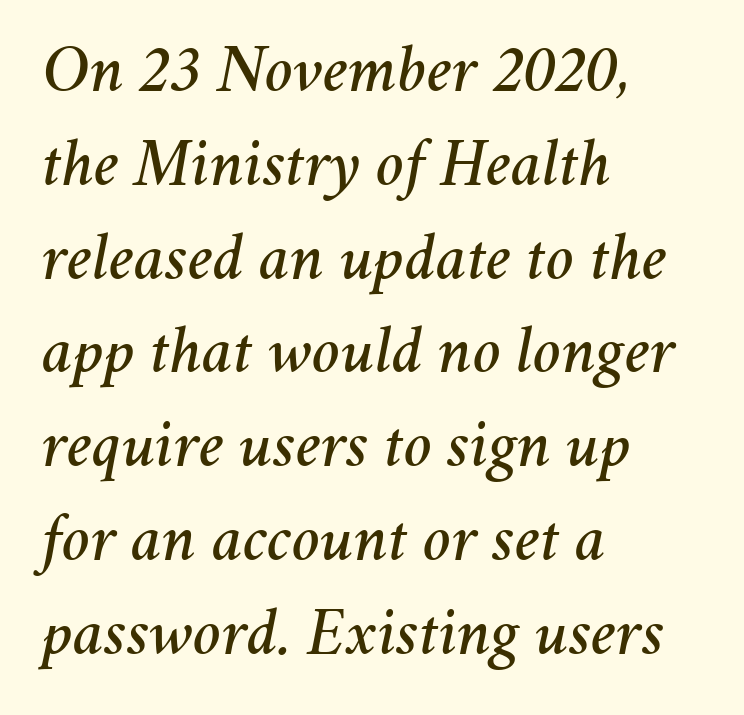
{"italic": "yes", "lean": "right", "slant_degrees": 11, "width": "normal", "stroke_contrast": "medium", "x_height": "medium", "monospaced": "no", "underline": "no", "align": "left", "line_spacing": "normal", "line_spacing_ratio": 1.4, "letter_spacing": "normal", "letter_spacing_em": 0.0, "glyph_px": 67}
